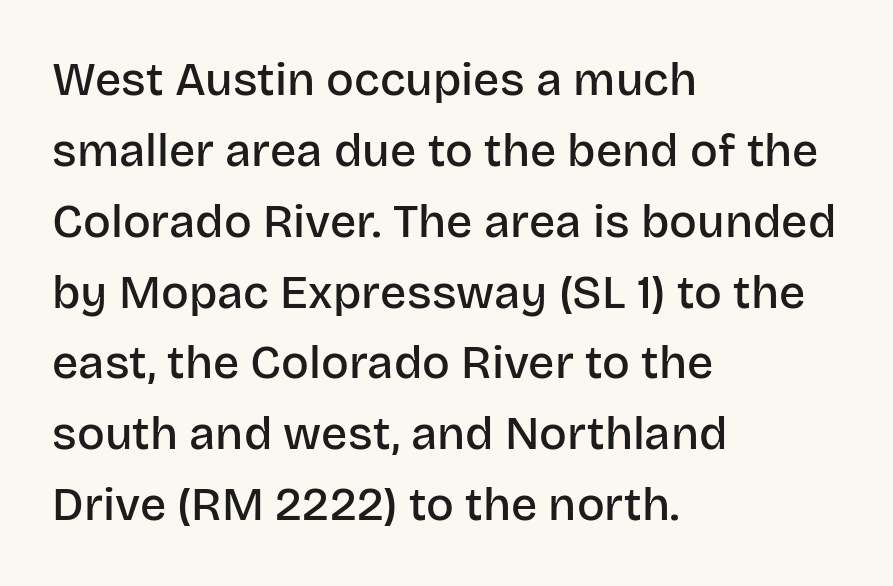
The image shows 46 px semibold sans-serif type, upright; set left-aligned, normal line spacing (1.54x), normal letter spacing, not underlined; low stroke contrast and a large x-height.
